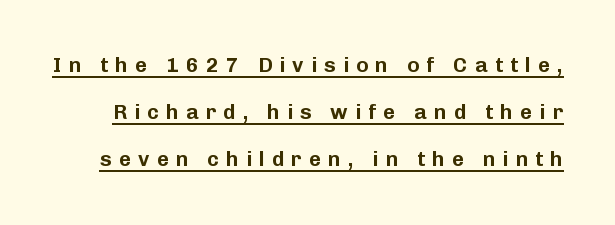
Q: Is the text italic (slanted)? A: No, it is upright.
Q: Is the text underlined? A: Yes.
Q: Is the spacing between letters normal or unusually wide? A: Unusually wide.
Q: Is the spacing between lines tight, normal or loose? A: Loose.
